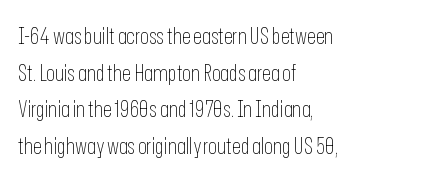
{"italic": "no", "bold": "no", "underline": "no", "align": "left", "line_spacing": "normal", "line_spacing_ratio": 1.59, "letter_spacing": "normal", "letter_spacing_em": 0.0, "glyph_px": 23}
